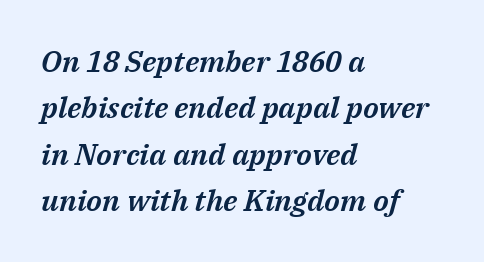
Q: Is the text italic (slanted)? A: Yes, it leans right by about 14 degrees.
Q: Is the text underlined? A: No.
Q: How is the paragraph aligned? A: Left-aligned.
Q: Is the spacing between letters normal or unusually wide? A: Normal.
Q: Is the spacing between lines tight, normal or loose? A: Normal.
Q: Width (condensed, normal, or wide)? A: Normal.
Q: Stroke contrast? A: Medium.
Q: x-height? A: Medium.
Q: Monospaced? A: No.
